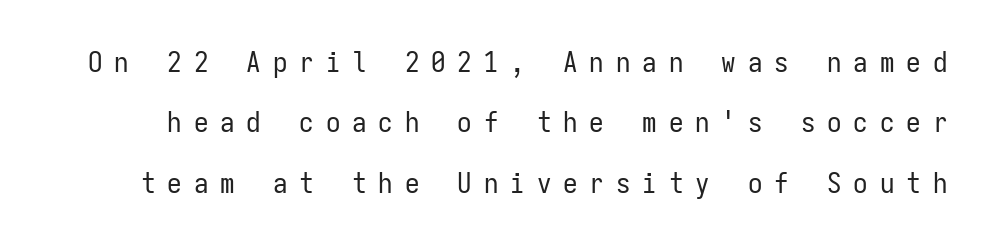
One glance says open: line gaps are wider than usual. No chunkiness to these letters — they're not bold. Loose tracking; the words dissolve into strings of separated letters. The typography opts for an upright posture over an oblique one. Fixed-width glyphs throughout — classic coding-font behaviour.
